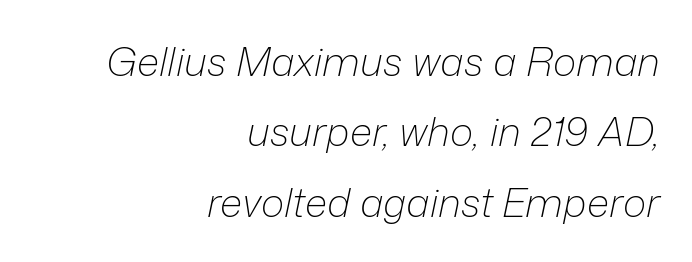
Q: Is the text bold? A: No.
Q: Is the text italic (slanted)? A: Yes, it leans right by about 12 degrees.
Q: Is the text underlined? A: No.
Q: How is the paragraph aligned? A: Right-aligned.
Q: Is the spacing between letters normal or unusually wide? A: Normal.
Q: Width (condensed, normal, or wide)? A: Normal.
Q: Stroke contrast? A: Low.
Q: x-height? A: Medium.
Q: Monospaced? A: No.
